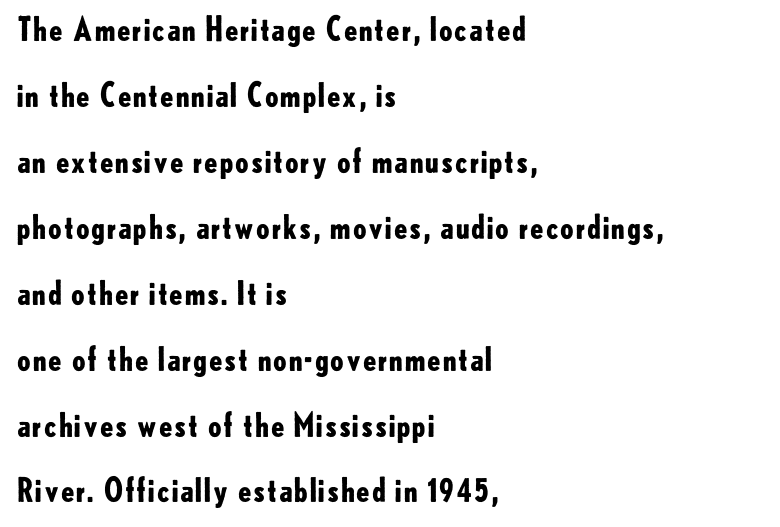
The image shows 32 px bold sans-serif type, upright; set left-aligned, loose line spacing (2.06x), normal letter spacing, not underlined; low stroke contrast and a small x-height.
